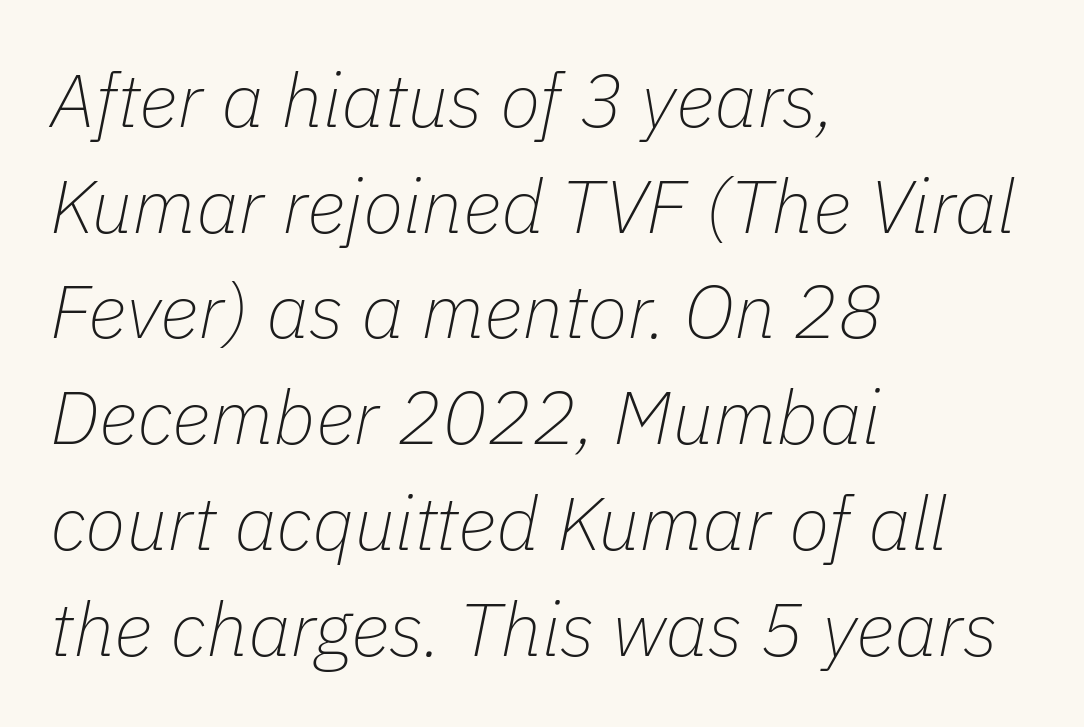
The image shows 75 px thin type, italic (leaning right); set left-aligned, normal line spacing (1.41x), normal letter spacing, not underlined; low stroke contrast and a medium x-height.
